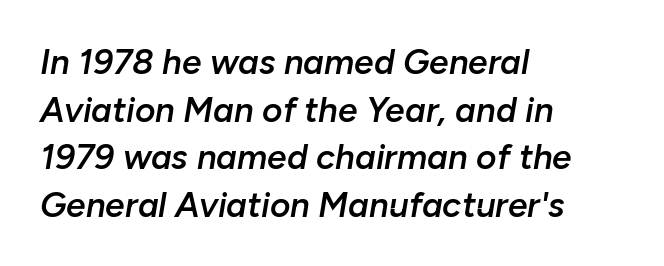
The image shows 35 px semibold type, italic (leaning right); set left-aligned, normal line spacing (1.36x), normal letter spacing, not underlined; low stroke contrast and a medium x-height.
